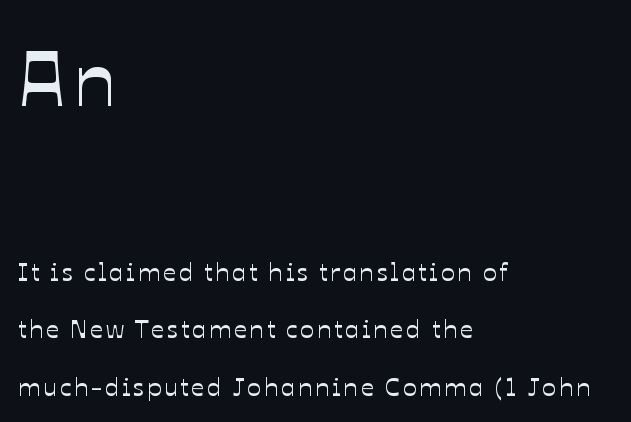
Only glyphs here, with clear space below each row. Line spacing here is loose. Every row of glyphs begins at an identical x-position on the left. Does the lettering tilt? It doesn't — this is upright. Bigger letters appear in the top chunk; the bottom chunk is reduced. Looks like regular typesetting: each glyph gets only the width it needs.
